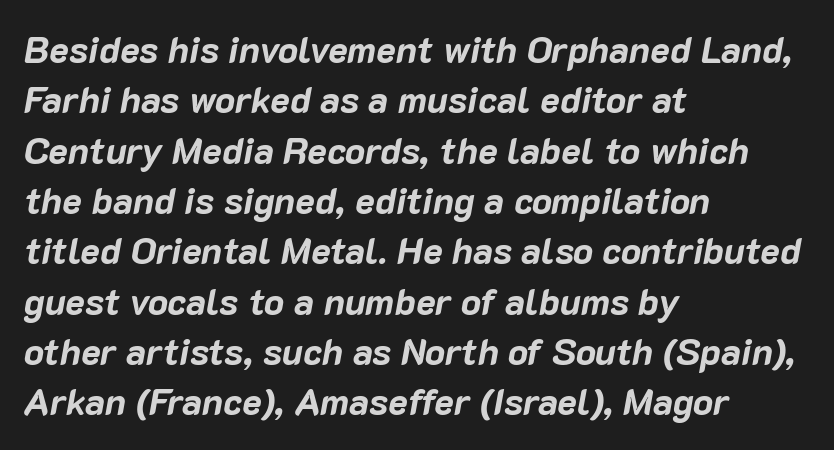
Q: Is the text bold? A: Yes.
Q: Is the text italic (slanted)? A: Yes, it leans right by about 10 degrees.
Q: Is the text underlined? A: No.
Q: How is the paragraph aligned? A: Left-aligned.
Q: Is the spacing between letters normal or unusually wide? A: Normal.
Q: Is the spacing between lines tight, normal or loose? A: Normal.
Q: Width (condensed, normal, or wide)? A: Normal.
Q: Stroke contrast? A: Low.
Q: x-height? A: Medium.
Q: Monospaced? A: No.
